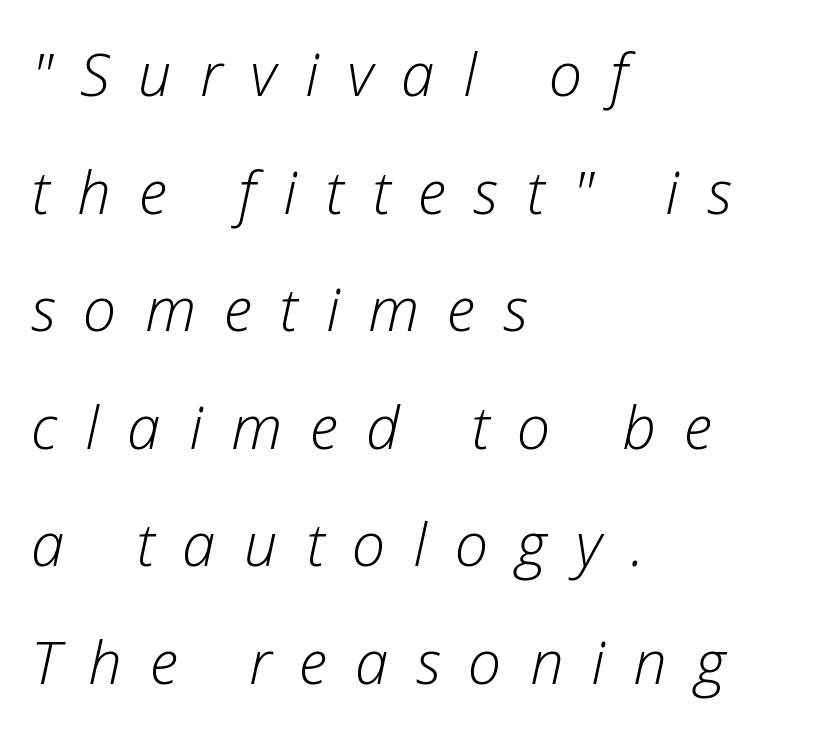
Q: Is the text bold? A: No.
Q: Is the text italic (slanted)? A: Yes, it leans right by about 12 degrees.
Q: Is the text underlined? A: No.
Q: How is the paragraph aligned? A: Left-aligned.
Q: Is the spacing between letters normal or unusually wide? A: Unusually wide.
Q: Is the spacing between lines tight, normal or loose? A: Loose.
Q: Width (condensed, normal, or wide)? A: Normal.
Q: Stroke contrast? A: Low.
Q: x-height? A: Medium.
Q: Monospaced? A: No.
